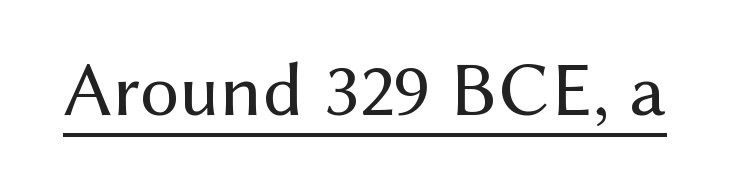
Q: Is the text bold? A: No.
Q: Is the text italic (slanted)? A: No, it is upright.
Q: Is the typeface a serif or a sans-serif typeface? A: Sans-serif.
Q: Is the text underlined? A: Yes.
Q: Is the spacing between letters normal or unusually wide? A: Normal.
Q: Width (condensed, normal, or wide)? A: Normal.
Q: Stroke contrast? A: Medium.
Q: x-height? A: Medium.
Q: Monospaced? A: No.
